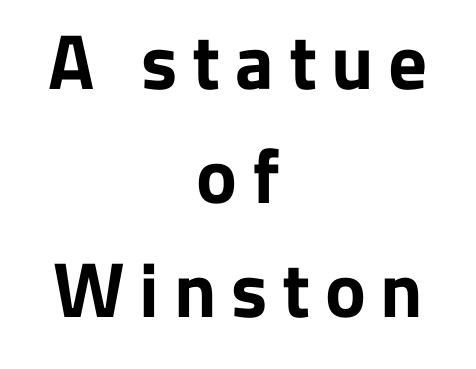
Q: Is the text bold? A: Yes.
Q: Is the text italic (slanted)? A: No, it is upright.
Q: Is the typeface a serif or a sans-serif typeface? A: Sans-serif.
Q: Is the text underlined? A: No.
Q: How is the paragraph aligned? A: Centered.
Q: Is the spacing between lines tight, normal or loose? A: Normal.
Q: Width (condensed, normal, or wide)? A: Normal.
Q: Stroke contrast? A: Low.
Q: x-height? A: Medium.
Q: Monospaced? A: No.
